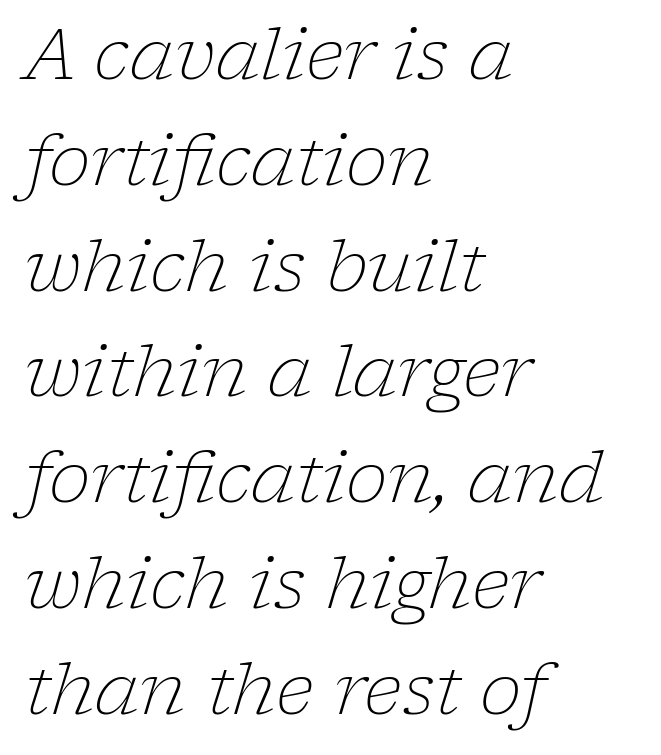
{"serif": "yes", "italic": "yes", "lean": "right", "slant_degrees": 17, "bold": "no", "weight": "light", "width": "normal", "stroke_contrast": "low", "x_height": "medium", "monospaced": "no", "underline": "no", "align": "left", "line_spacing": "normal", "line_spacing_ratio": 1.49, "letter_spacing": "normal", "letter_spacing_em": 0.0, "glyph_px": 71}
